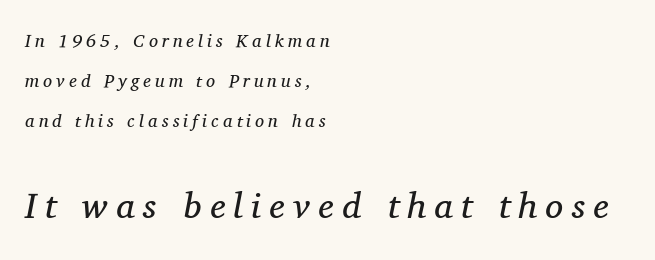
{"serif": "yes", "italic": "yes", "lean": "right", "slant_degrees": 11, "bold": "no", "weight": "regular", "width": "normal", "stroke_contrast": "medium", "x_height": "medium", "monospaced": "no", "underline": "no", "align": "left", "line_spacing": "loose", "line_spacing_ratio": 2.23, "letter_spacing": "wide", "letter_spacing_em": 0.23, "larger_block": "second", "size_ratio": 2.0, "glyph_px": 36}
